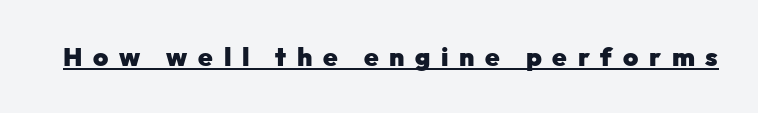
{"italic": "no", "bold": "yes", "underline": "yes", "letter_spacing": "wide", "letter_spacing_em": 0.41, "glyph_px": 26}
